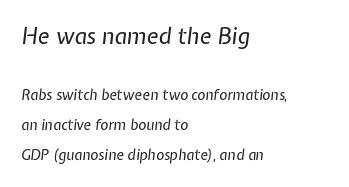
Q: Is the text bold? A: No.
Q: Is the text italic (slanted)? A: Yes, it leans right by about 7 degrees.
Q: Is the text underlined? A: No.
Q: How is the paragraph aligned? A: Left-aligned.
Q: Is the spacing between letters normal or unusually wide? A: Normal.
Q: Is the spacing between lines tight, normal or loose? A: Loose.
Q: Which block of text is set in a larger size, the first (top) or the second (bottom)? A: The first (top) one.
